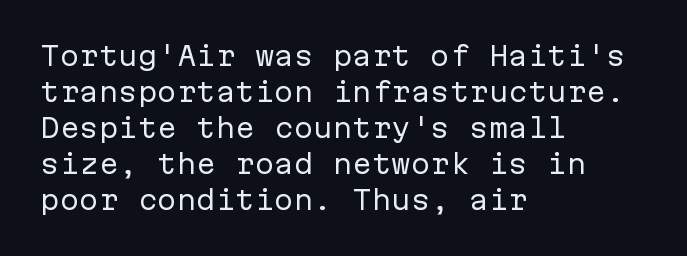
The image shows 26 px text type, upright; set left-aligned, normal line spacing (1.38x), normal letter spacing, not underlined.
